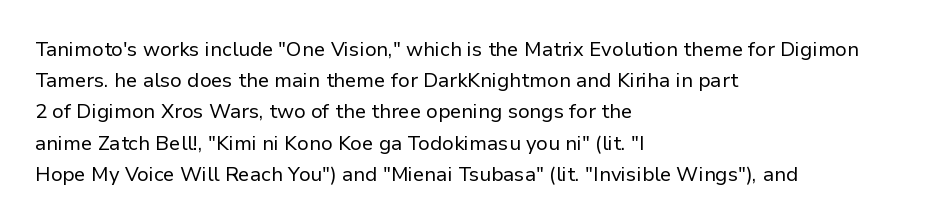
The image shows 20 px text type, upright; set left-aligned, normal line spacing (1.56x), normal letter spacing, not underlined.
